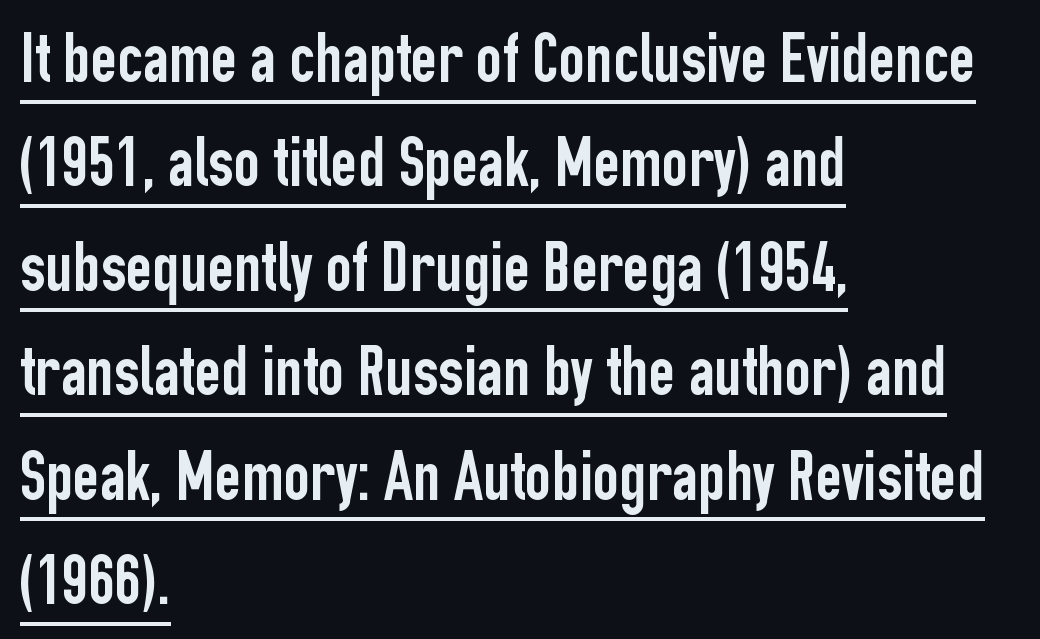
All the whitespace from short lines collects on the right. Has an underline been added? It has. Line spacing here is normal. This sample has the flowing, uneven cadence of proportional lettering. These lines were composed using upright roman letters.
